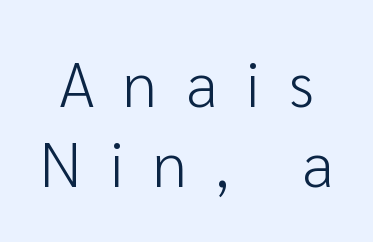
The image shows 63 px light sans-serif type, upright; set normal line spacing (1.27x), unusually wide letter spacing (+0.45 em), not underlined; low stroke contrast and a medium x-height.
